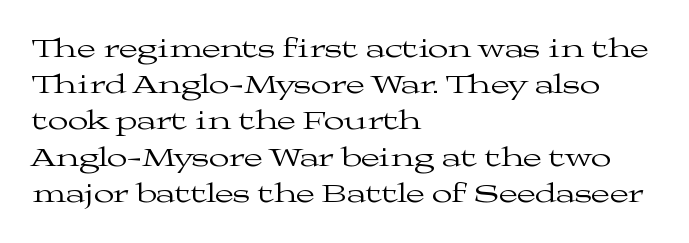
The image shows 27 px text type, upright; set left-aligned, normal line spacing (1.34x), normal letter spacing, not underlined.
